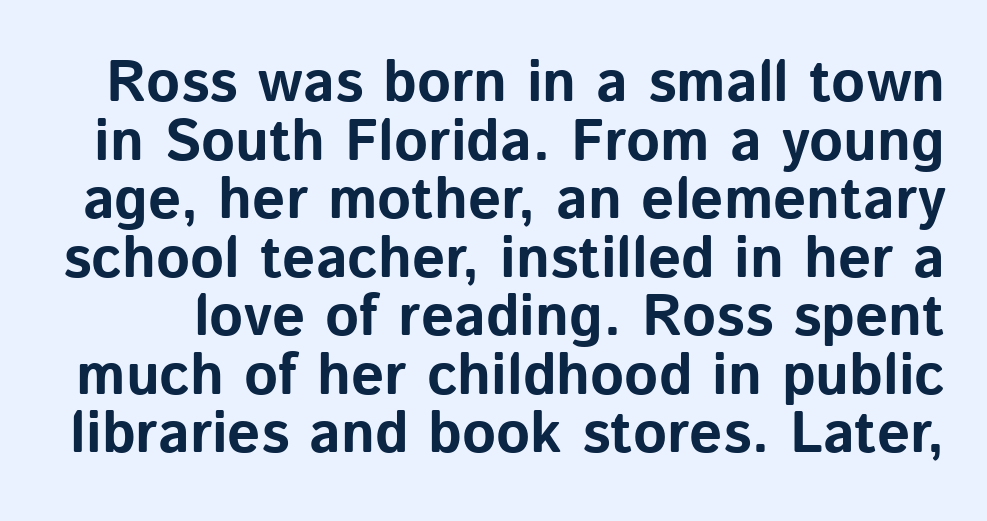
The image shows 58 px bold sans-serif type, upright; set tight line spacing (1.01x), normal letter spacing, not underlined; low stroke contrast and a medium x-height.
